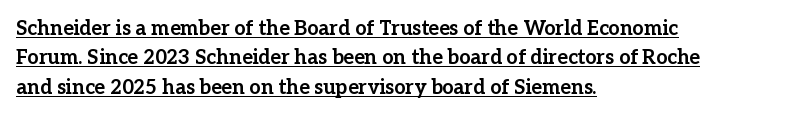
{"italic": "no", "bold": "yes", "underline": "yes", "align": "left", "line_spacing": "normal", "line_spacing_ratio": 1.47, "letter_spacing": "normal", "letter_spacing_em": 0.0, "glyph_px": 20}
